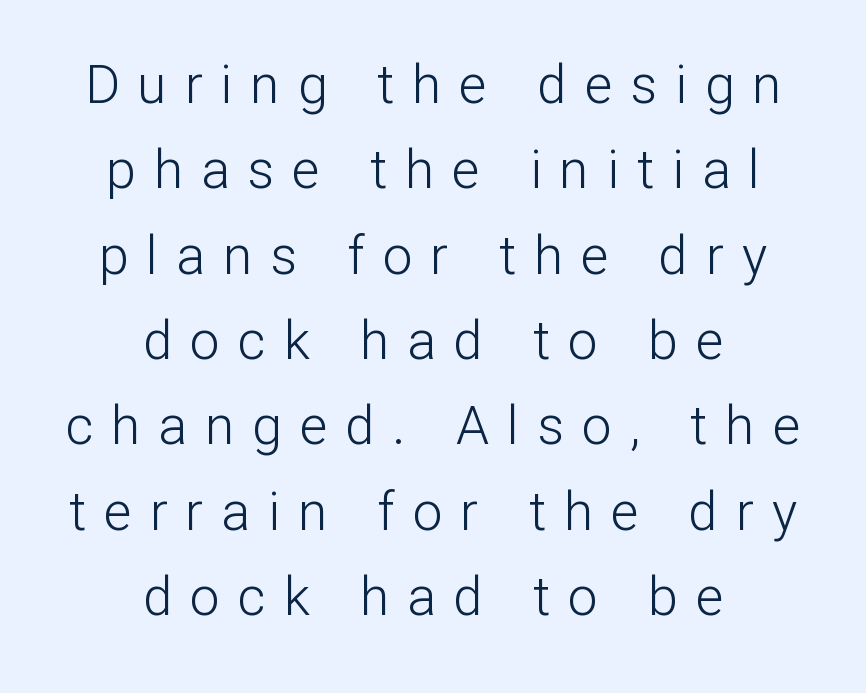
{"serif": "no", "italic": "no", "bold": "no", "weight": "light", "width": "normal", "stroke_contrast": "low", "x_height": "medium", "monospaced": "no", "underline": "no", "align": "center", "line_spacing": "normal", "line_spacing_ratio": 1.61, "letter_spacing": "wide", "letter_spacing_em": 0.34, "glyph_px": 53}
